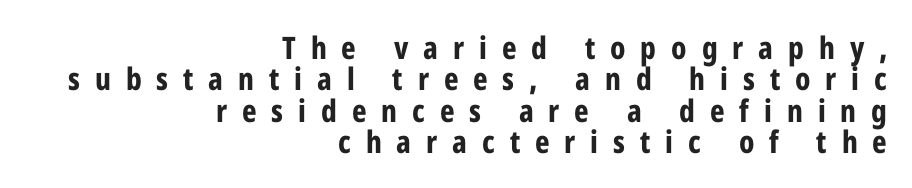
{"serif": "no", "italic": "no", "bold": "yes", "weight": "bold", "width": "condensed", "stroke_contrast": "low", "x_height": "medium", "monospaced": "no", "underline": "no", "align": "right", "line_spacing": "tight", "line_spacing_ratio": 1.01, "letter_spacing": "wide", "letter_spacing_em": 0.48, "glyph_px": 31}
